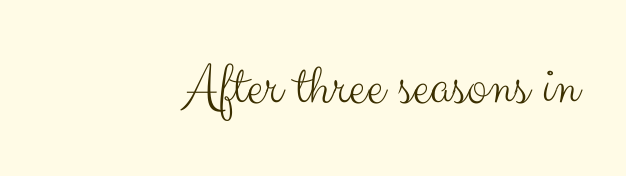
The image shows 61 px light sans-serif type; set right-aligned, normal letter spacing, not underlined; medium stroke contrast and a small x-height.
